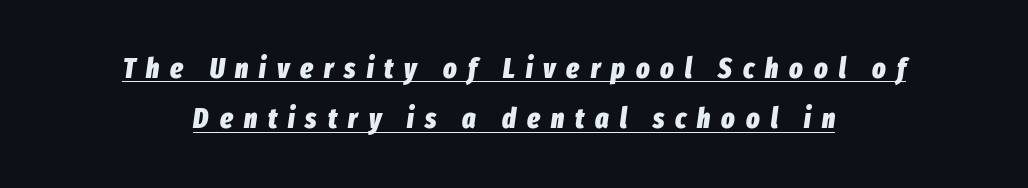
The image shows 28 px heavy, condensed type, italic (leaning right); set centered, line spacing 1.8x, unusually wide letter spacing (+0.39 em), underlined; low stroke contrast and a medium x-height.
